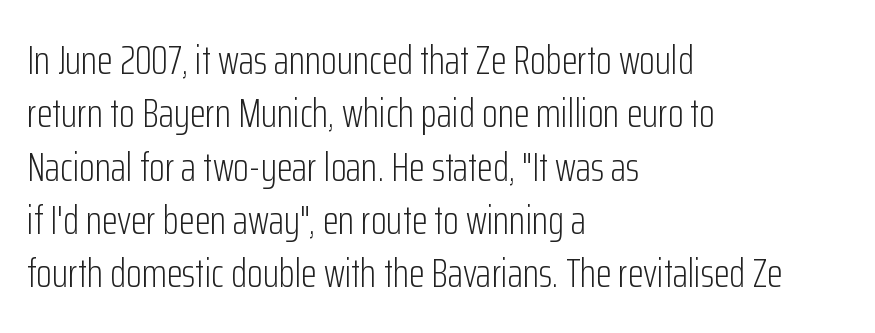
Think of a printed novel: that variable character pitch is what you see here. The face looks like a standard text weight, possibly lighter. The typography opts for an upright posture over an oblique one. The rendering keeps characters at their native spacing. Line starts are locked; line ends wander.
